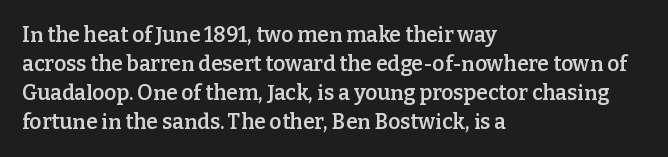
The image shows 21 px text type, upright; set left-aligned, normal line spacing (1.38x), normal letter spacing, not underlined.
